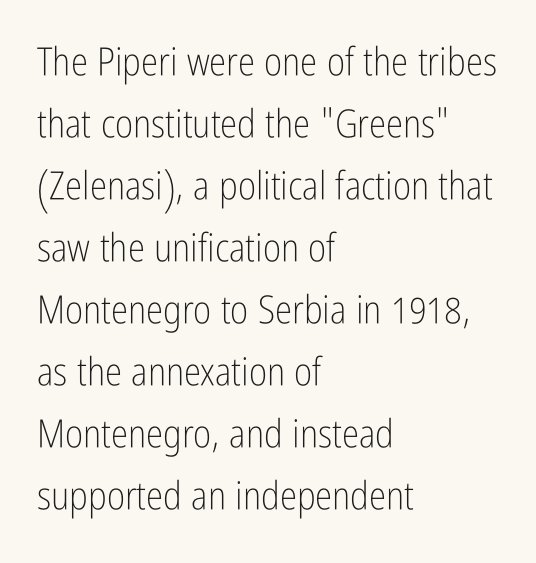
Does the copy run flush right? No — it runs flush left. Quick note: underline off. These lines keep a tight, regular rhythm from letter to letter. In terms of posture, this sample is upright. Serifs: no, the terminals of the letterforms are clean.
